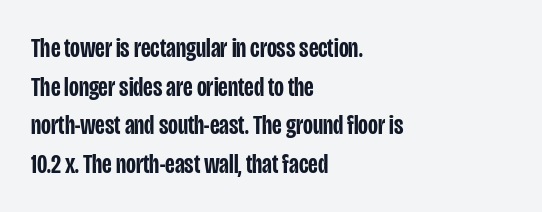
{"italic": "no", "bold": "semi", "underline": "no", "align": "left", "line_spacing": "normal", "line_spacing_ratio": 1.43, "letter_spacing": "normal", "letter_spacing_em": 0.0, "glyph_px": 27}
